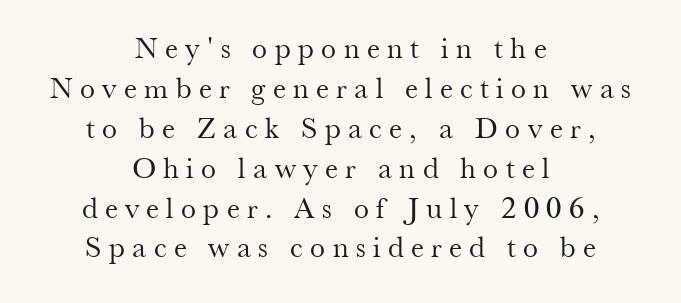
Q: Is the text bold? A: No.
Q: Is the text italic (slanted)? A: No, it is upright.
Q: Is the typeface a serif or a sans-serif typeface? A: Serif.
Q: Is the text underlined? A: No.
Q: How is the paragraph aligned? A: Centered.
Q: Is the spacing between letters normal or unusually wide? A: Unusually wide.
Q: Is the spacing between lines tight, normal or loose? A: Normal.
Q: Width (condensed, normal, or wide)? A: Normal.
Q: Stroke contrast? A: Medium.
Q: x-height? A: Small.
Q: Monospaced? A: No.
